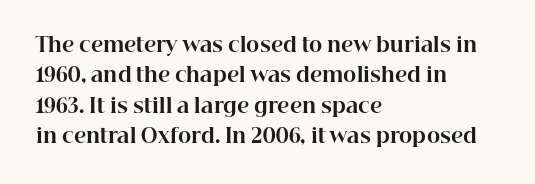
The image shows 20 px bold type, upright; set left-aligned, normal line spacing (1.52x), normal letter spacing, not underlined.
